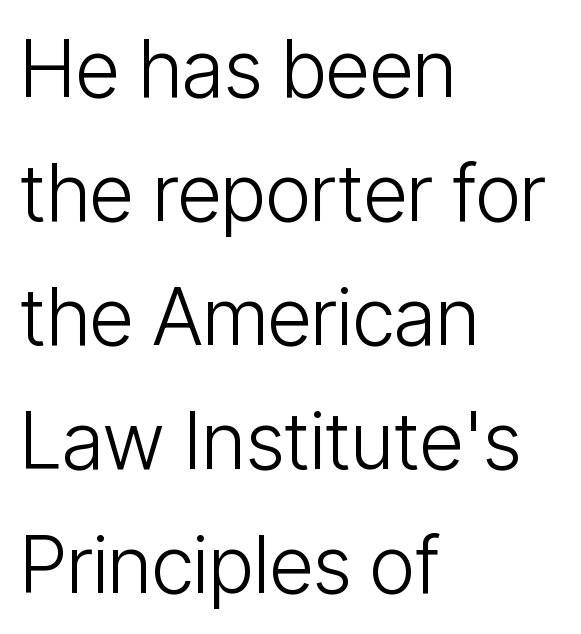
Q: Is the text bold? A: No.
Q: Is the text italic (slanted)? A: No, it is upright.
Q: Is the typeface a serif or a sans-serif typeface? A: Sans-serif.
Q: Is the text underlined? A: No.
Q: How is the paragraph aligned? A: Left-aligned.
Q: Is the spacing between letters normal or unusually wide? A: Normal.
Q: Is the spacing between lines tight, normal or loose? A: Normal.
Q: Width (condensed, normal, or wide)? A: Condensed.
Q: Stroke contrast? A: Low.
Q: x-height? A: Medium.
Q: Monospaced? A: No.
